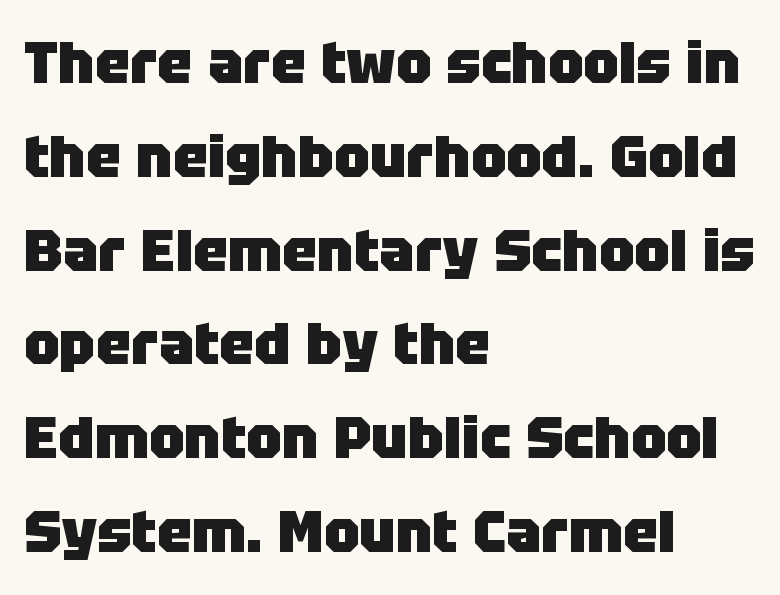
Each letter keeps its own natural width here, so spacing adapts to shape. No word sits above an underline. Compared with a centered layout, this one pins lines to the left instead. Compared with typical paragraphs, the rows here are spaced about the same.
